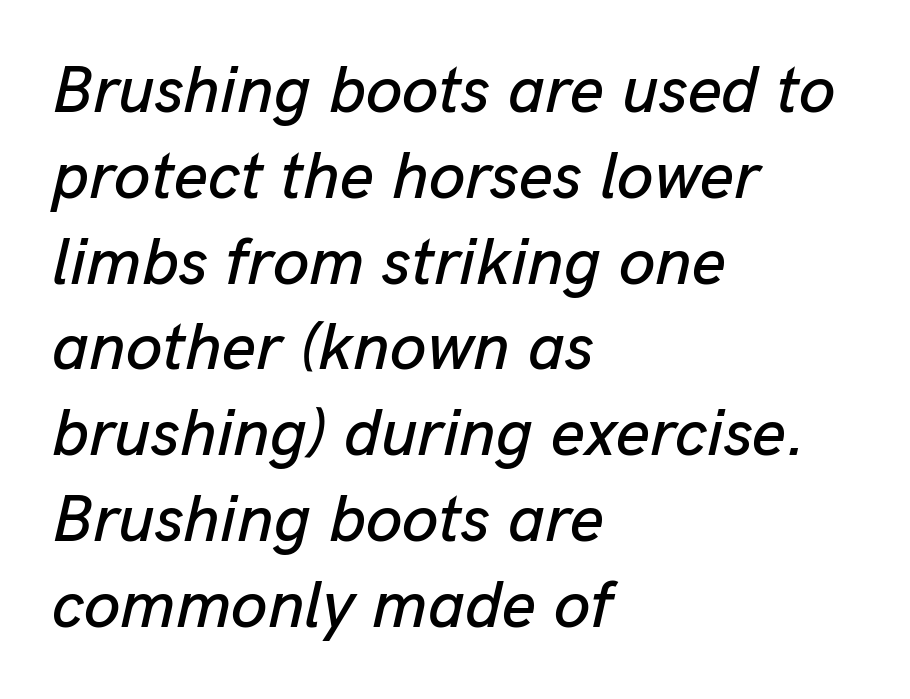
Each new line begins a customary step beneath the previous one. Glance below the letters and you will spot only blank space. Is the block centered? No — it sits flush against the left margin. The rendering uses natural spacing where letterforms have individual widths. A typesetter would mark this as italic. Compared with typical body copy, the letter spacing here is the same.
